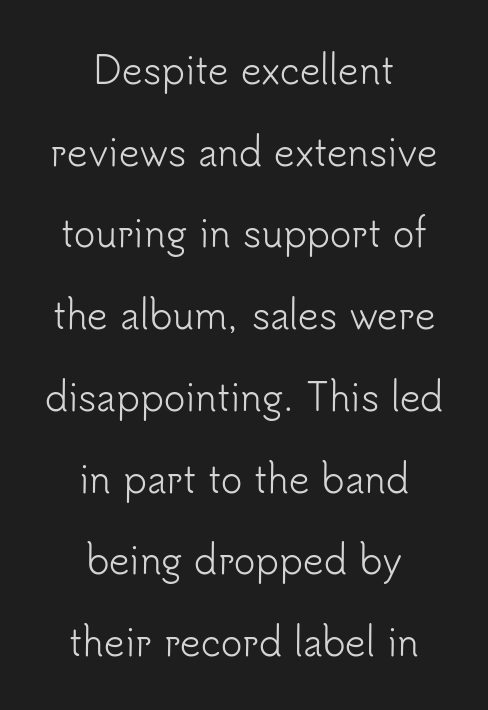
The image shows 36 px light sans-serif type, upright; set centered, loose line spacing (2.27x), normal letter spacing, not underlined; low stroke contrast and a small x-height.
